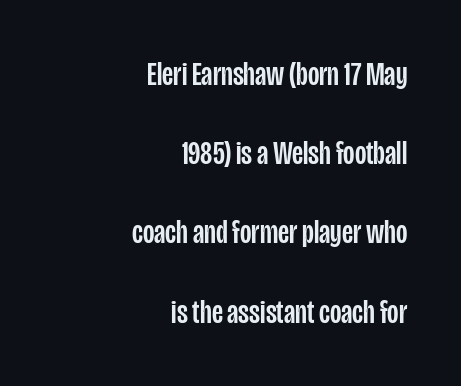
Q: Is the text italic (slanted)? A: No, it is upright.
Q: Is the typeface a serif or a sans-serif typeface? A: Sans-serif.
Q: Is the text underlined? A: No.
Q: How is the paragraph aligned? A: Right-aligned.
Q: Is the spacing between letters normal or unusually wide? A: Normal.
Q: Is the spacing between lines tight, normal or loose? A: Loose.
Q: Width (condensed, normal, or wide)? A: Condensed.
Q: Stroke contrast? A: Low.
Q: x-height? A: Large.
Q: Monospaced? A: No.
